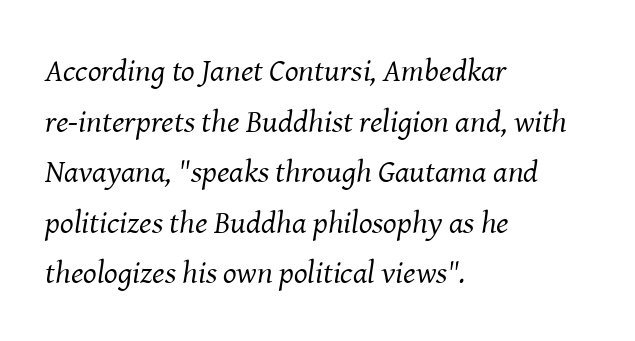
Descenders hang freely into open space. Bold? No — there's no thickening of the strokes. The text block is weighted toward the left margin, trailing off unevenly rightward. If you drew a line through each stem, it would be angled. Compared with typical paragraphs, the rows here are spaced about the same. Varying glyph widths throughout — classic text-font behaviour.
